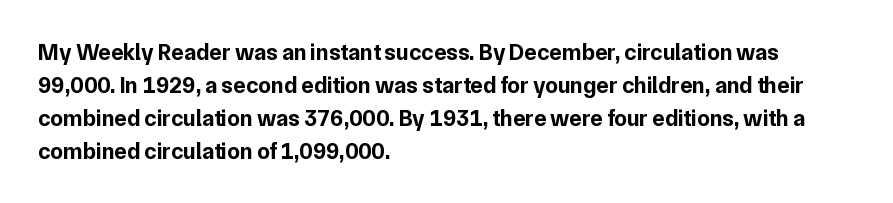
Q: Is the text bold? A: Yes.
Q: Is the text italic (slanted)? A: No, it is upright.
Q: Is the text underlined? A: No.
Q: How is the paragraph aligned? A: Left-aligned.
Q: Is the spacing between letters normal or unusually wide? A: Normal.
Q: Is the spacing between lines tight, normal or loose? A: Normal.
